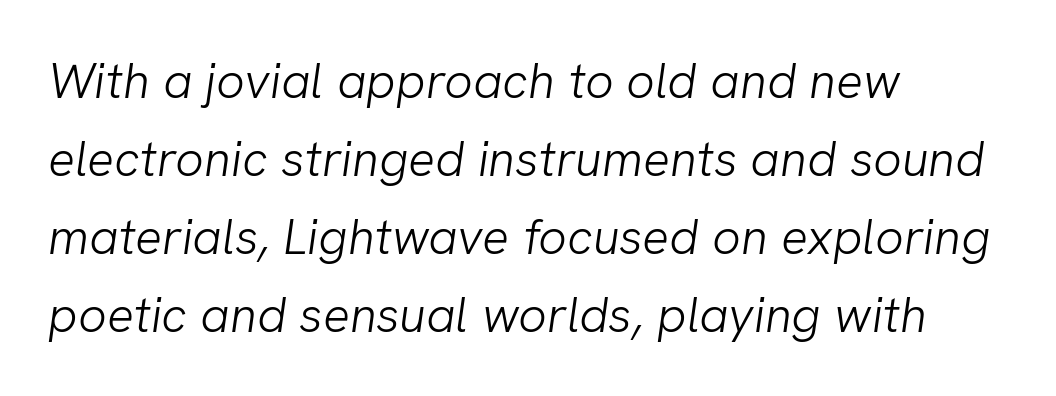
The image shows 50 px light sans-serif type; set left-aligned, normal line spacing (1.56x), normal letter spacing, not underlined; low stroke contrast and a medium x-height.
